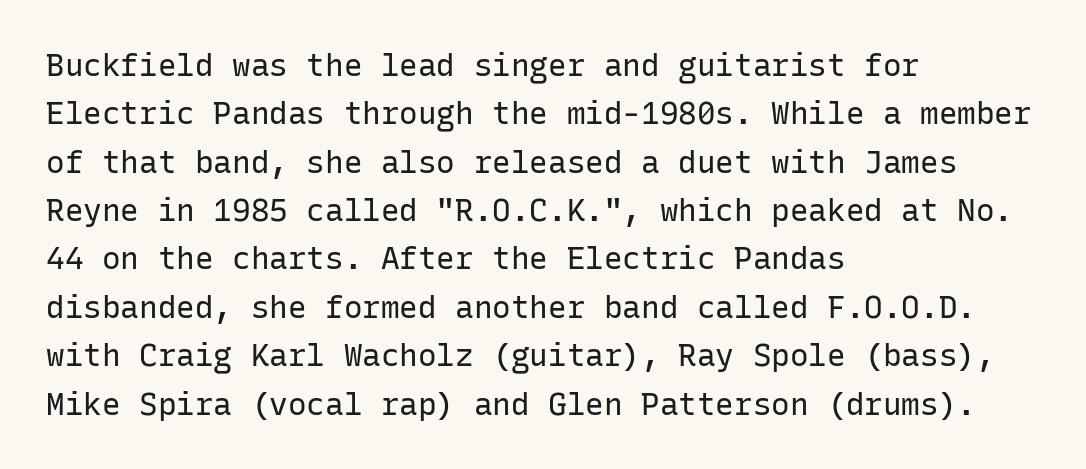
The image shows 31 px regular-weight sans-serif type, upright, monospaced; set left-aligned, normal line spacing (1.56x), normal letter spacing, not underlined; low stroke contrast and a medium x-height.
